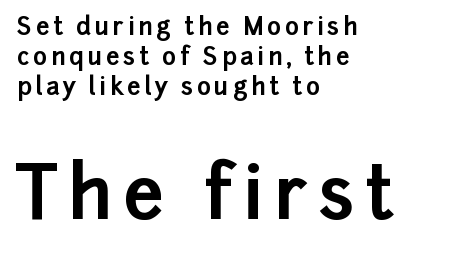
Each letter keeps its own natural width here, so spacing adapts to shape. The rag falls on the right side of this text block. The gap between lines stays unmarked. Interline gaps are of average width in this sample. Its strokes are broad and dark, the hallmark of bold type.
